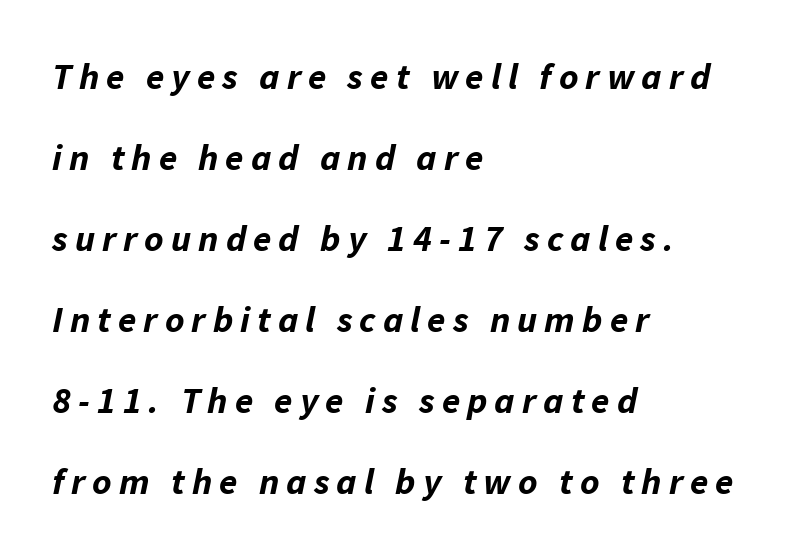
The image shows 37 px bold type, italic (leaning right); set left-aligned, loose line spacing (2.19x), not underlined; low stroke contrast and a medium x-height.
